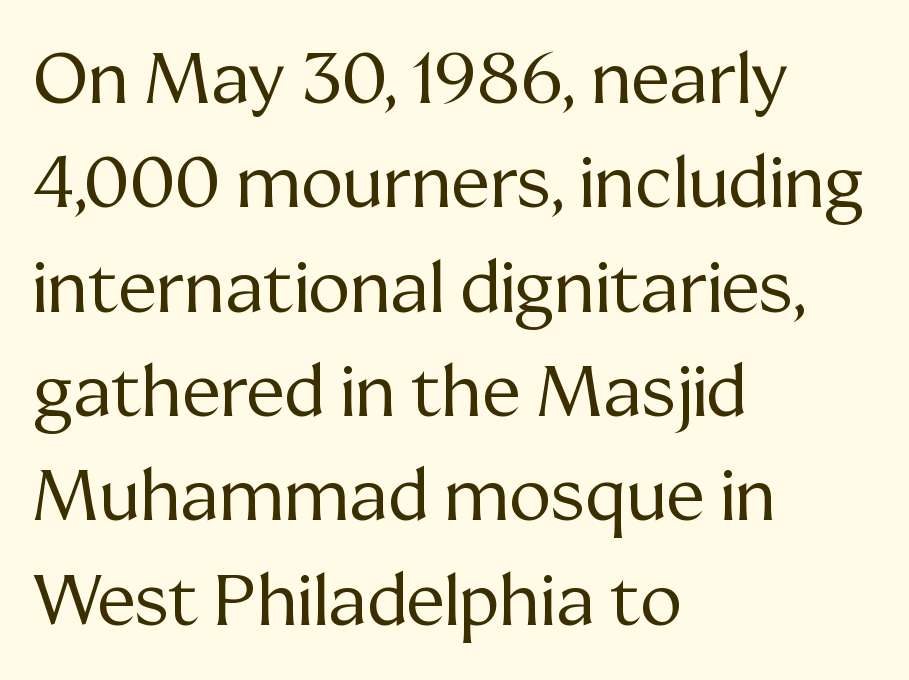
{"serif": "yes", "italic": "no", "bold": "no", "weight": "regular", "width": "normal", "stroke_contrast": "medium", "x_height": "medium", "monospaced": "no", "underline": "no", "align": "left", "line_spacing": "normal", "line_spacing_ratio": 1.47, "letter_spacing": "normal", "letter_spacing_em": 0.0, "glyph_px": 71}
